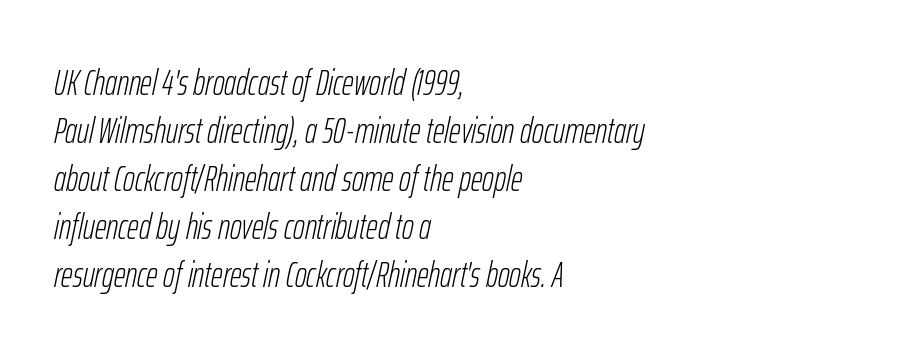
{"italic": "yes", "lean": "right", "slant_degrees": 12, "bold": "no", "weight": "light", "width": "condensed", "stroke_contrast": "low", "x_height": "medium", "monospaced": "no", "underline": "no", "align": "left", "line_spacing": "normal", "line_spacing_ratio": 1.33, "letter_spacing": "normal", "letter_spacing_em": 0.0, "glyph_px": 36}
